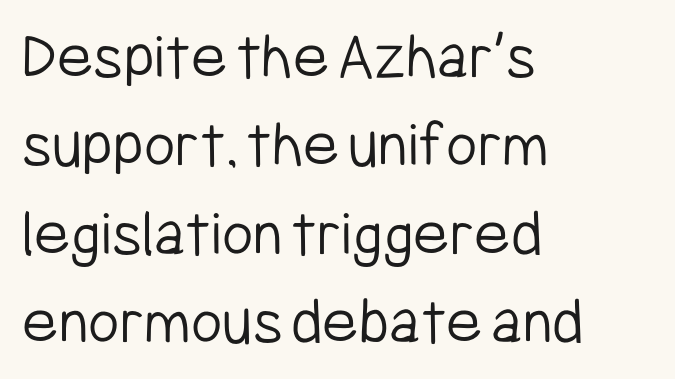
Q: Is the text bold? A: No.
Q: Is the text italic (slanted)? A: No, it is upright.
Q: Is the typeface a serif or a sans-serif typeface? A: Sans-serif.
Q: Is the text underlined? A: No.
Q: How is the paragraph aligned? A: Left-aligned.
Q: Is the spacing between letters normal or unusually wide? A: Normal.
Q: Is the spacing between lines tight, normal or loose? A: Normal.
Q: Width (condensed, normal, or wide)? A: Condensed.
Q: Stroke contrast? A: Low.
Q: x-height? A: Medium.
Q: Monospaced? A: No.
